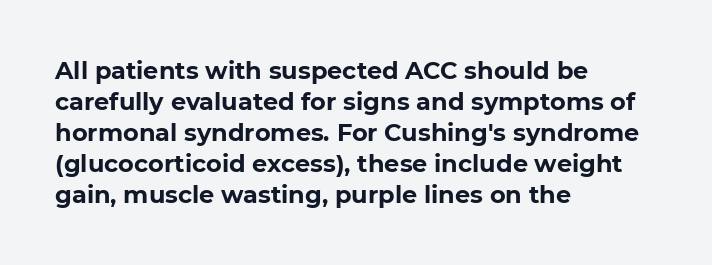
The image shows 24 px bold type, upright; set left-aligned, normal line spacing (1.29x), normal letter spacing, not underlined.
